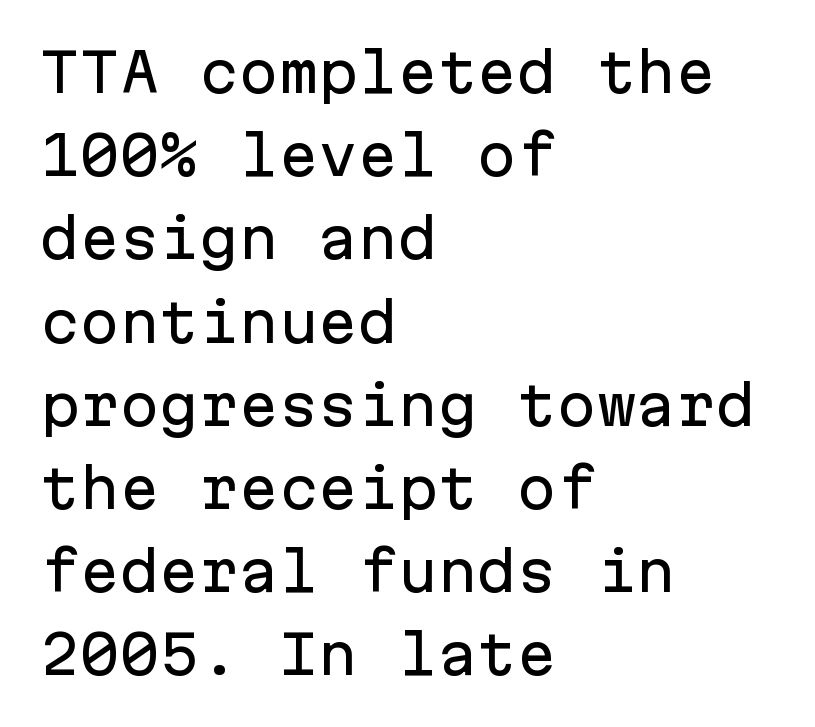
{"serif": "no", "italic": "no", "width": "normal", "stroke_contrast": "low", "x_height": "medium", "monospaced": "yes", "underline": "no", "align": "left", "line_spacing": "normal", "line_spacing_ratio": 1.57, "letter_spacing": "normal", "letter_spacing_em": 0.0, "glyph_px": 53}
